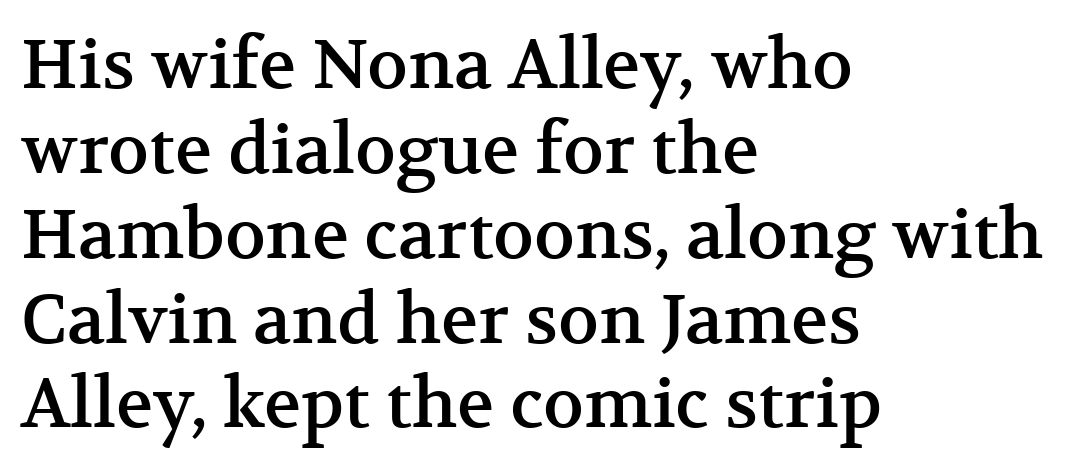
The typeface chosen for these lines features serifs. Nothing unusual about the tracking: characters are spaced as the font intends. Check under the words: just untouched page. The passage is arranged the way most books set body copy — flush left. The letters advance in unequal steps, a hallmark of proportional type. It's the straight-up-and-down kind of type.
